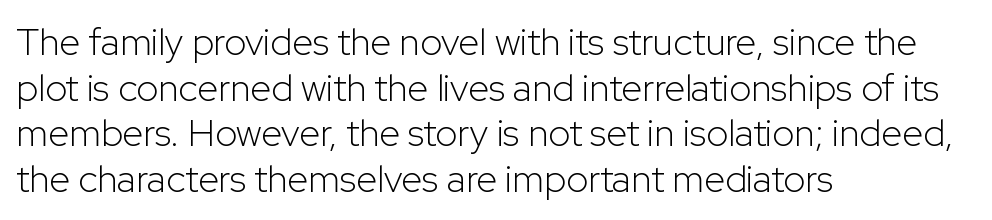
{"serif": "no", "italic": "no", "bold": "no", "weight": "light", "width": "normal", "stroke_contrast": "low", "x_height": "medium", "monospaced": "no", "underline": "no", "align": "left", "line_spacing_ratio": 1.2, "letter_spacing": "normal", "letter_spacing_em": 0.0, "glyph_px": 38}
